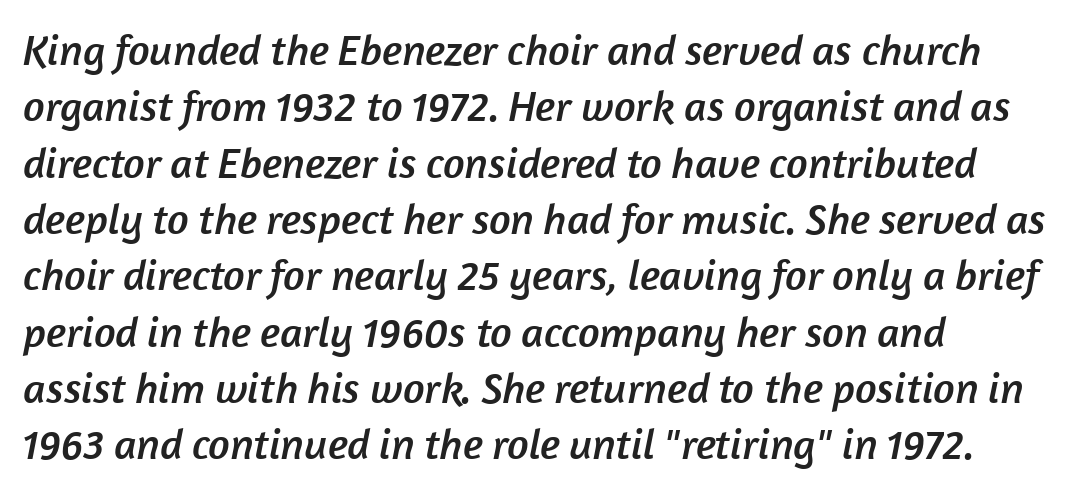
Q: Is the typeface a serif or a sans-serif typeface? A: Sans-serif.
Q: Is the text underlined? A: No.
Q: How is the paragraph aligned? A: Left-aligned.
Q: Is the spacing between letters normal or unusually wide? A: Normal.
Q: Is the spacing between lines tight, normal or loose? A: Normal.
Q: Width (condensed, normal, or wide)? A: Normal.
Q: Stroke contrast? A: Low.
Q: x-height? A: Medium.
Q: Monospaced? A: No.
